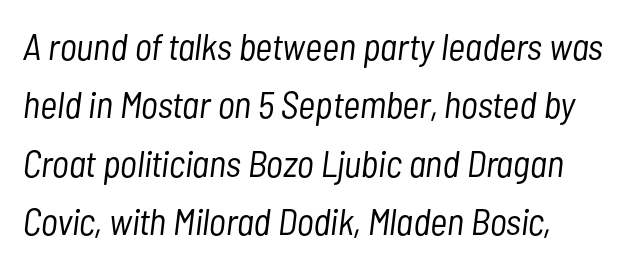
The image shows 37 px light, condensed type, italic (leaning right); set normal line spacing (1.58x), normal letter spacing, not underlined; low stroke contrast and a medium x-height.
